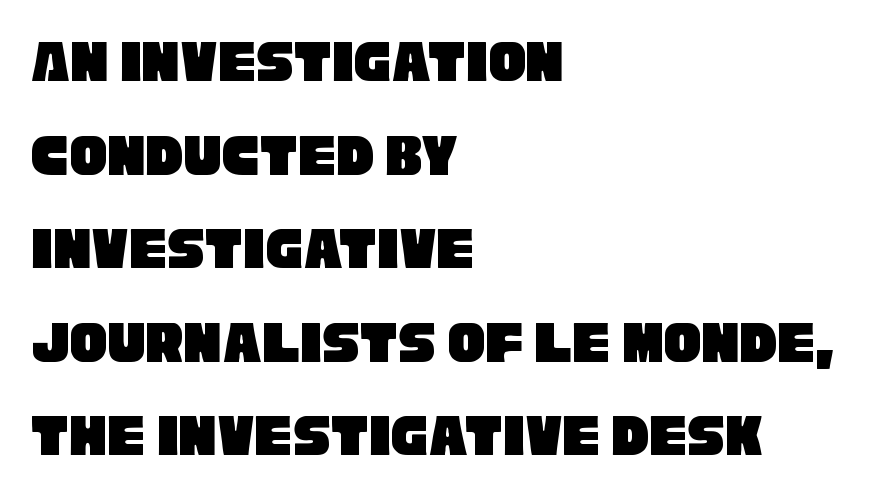
Q: Is the typeface a serif or a sans-serif typeface? A: Sans-serif.
Q: Is the text underlined? A: No.
Q: How is the paragraph aligned? A: Left-aligned.
Q: Is the spacing between letters normal or unusually wide? A: Normal.
Q: Is the spacing between lines tight, normal or loose? A: Normal.
Q: Width (condensed, normal, or wide)? A: Condensed.
Q: Stroke contrast? A: Low.
Q: x-height? A: Large.
Q: Monospaced? A: No.
